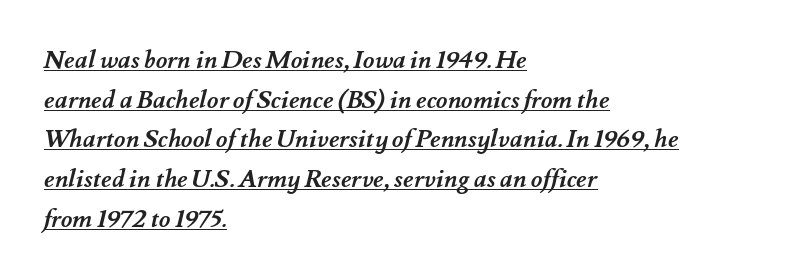
The image shows 25 px bold type; set left-aligned, normal line spacing (1.59x), normal letter spacing, underlined.
